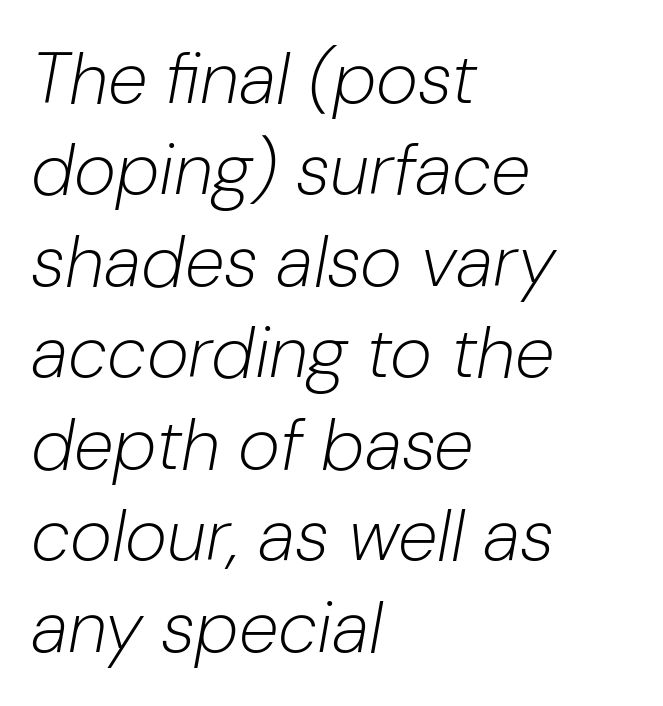
{"italic": "yes", "lean": "right", "slant_degrees": 10, "bold": "no", "weight": "light", "width": "normal", "stroke_contrast": "low", "x_height": "medium", "monospaced": "no", "underline": "no", "align": "left", "line_spacing": "normal", "line_spacing_ratio": 1.27, "letter_spacing": "normal", "letter_spacing_em": 0.0, "glyph_px": 72}
